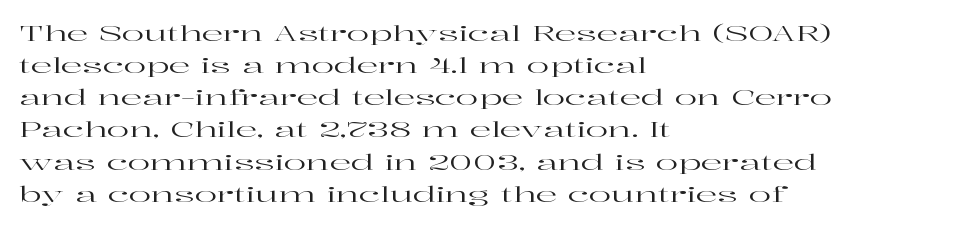
{"italic": "no", "underline": "no", "align": "left", "line_spacing": "normal", "line_spacing_ratio": 1.53, "letter_spacing": "normal", "letter_spacing_em": 0.0, "glyph_px": 21}
